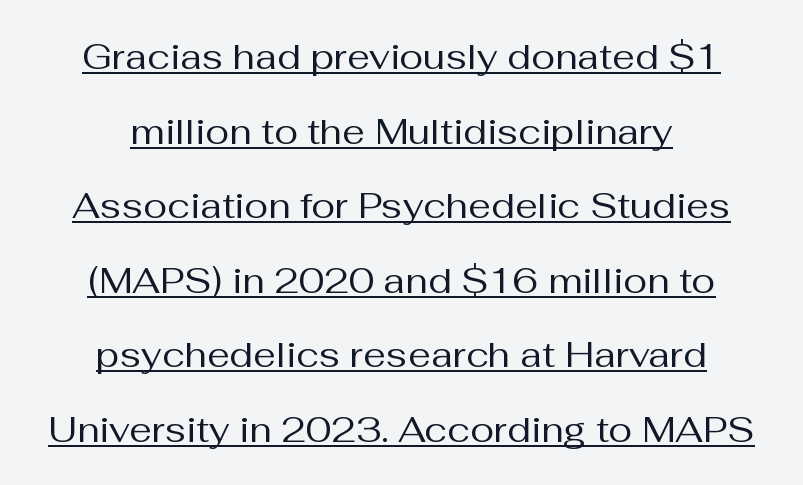
This sample is center-justified, so both line endings float freely. Spacing verdict: proportional, widths tailored to each character. Grotesque or geometric, the face here clearly has no serifs. What's the leading like? Stretched, with rows far apart. Heft: none added — not bold. A typesetter would call this zero additional tracking.
